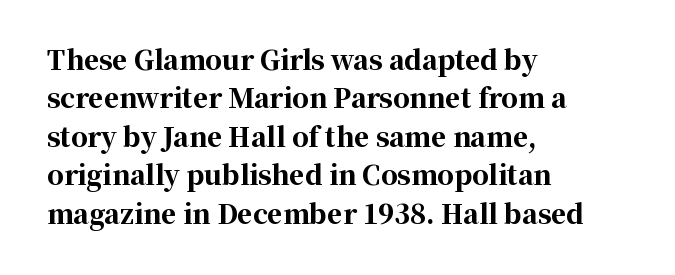
A typesetter would mark this as roman, not italic. Rule under the text: the space is simply empty. Layout note: lines flush left. The designer left line spacing at the default. What weight is shown? A full bold with thick strokes. This sample uses plain, unmodified letter spacing.
